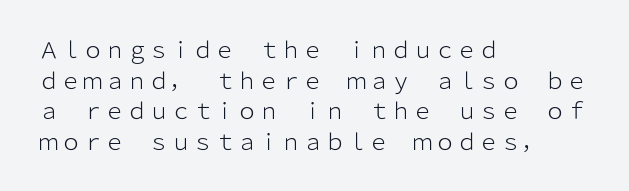
The image shows 22 px text type, upright; set left-aligned, normal line spacing (1.39x), normal letter spacing, not underlined.
